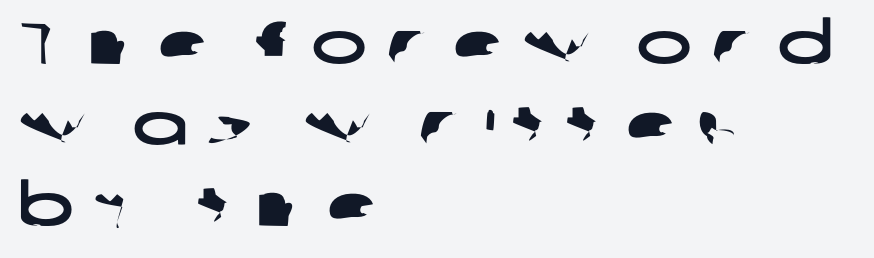
The image shows 59 px wide sans-serif type; set left-aligned, normal line spacing (1.37x), unusually wide letter spacing (+0.33 em), not underlined; low stroke contrast and a medium x-height.
